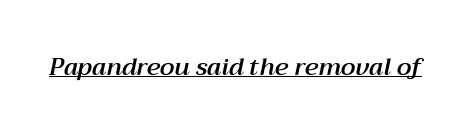
Q: Is the text italic (slanted)? A: Yes, it leans right by about 12 degrees.
Q: Is the text underlined? A: Yes.
Q: Is the spacing between letters normal or unusually wide? A: Normal.
